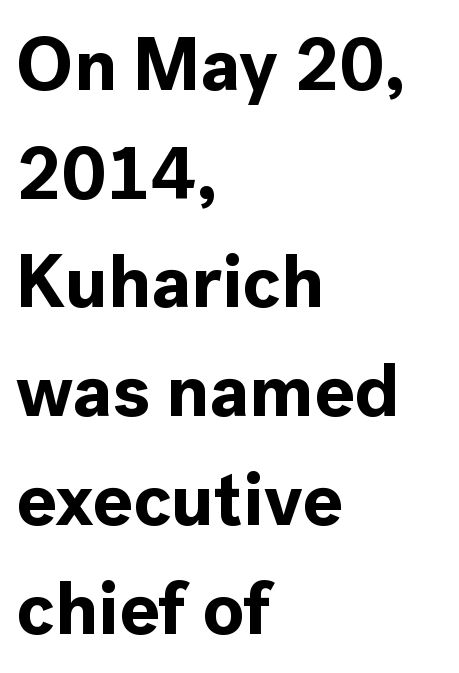
Q: Is the text bold? A: Yes.
Q: Is the text italic (slanted)? A: No, it is upright.
Q: Is the typeface a serif or a sans-serif typeface? A: Sans-serif.
Q: Is the text underlined? A: No.
Q: How is the paragraph aligned? A: Left-aligned.
Q: Is the spacing between letters normal or unusually wide? A: Normal.
Q: Is the spacing between lines tight, normal or loose? A: Normal.
Q: Width (condensed, normal, or wide)? A: Normal.
Q: x-height? A: Medium.
Q: Monospaced? A: No.
